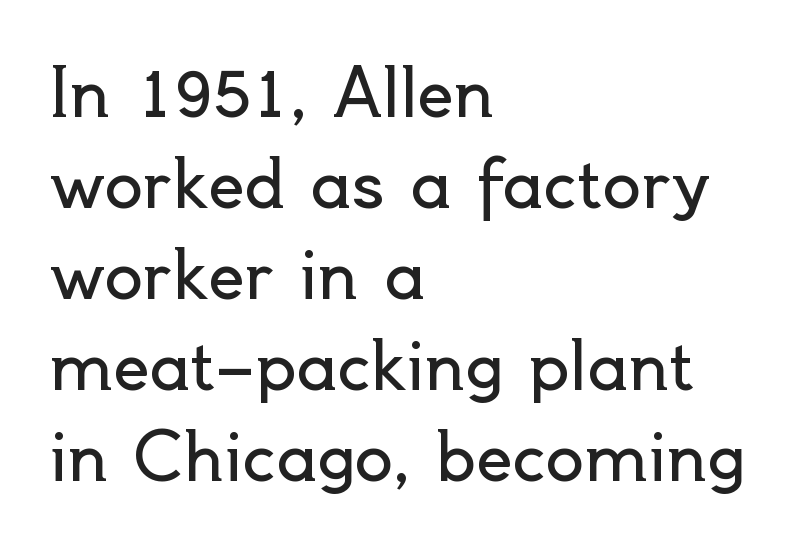
Descenders hang freely into open space. In CSS terms this would be text-align: left. The face used here is a sans, in the tradition of grotesques and geometrics. The face used here is proportionally spaced, like ordinary book or web type.
